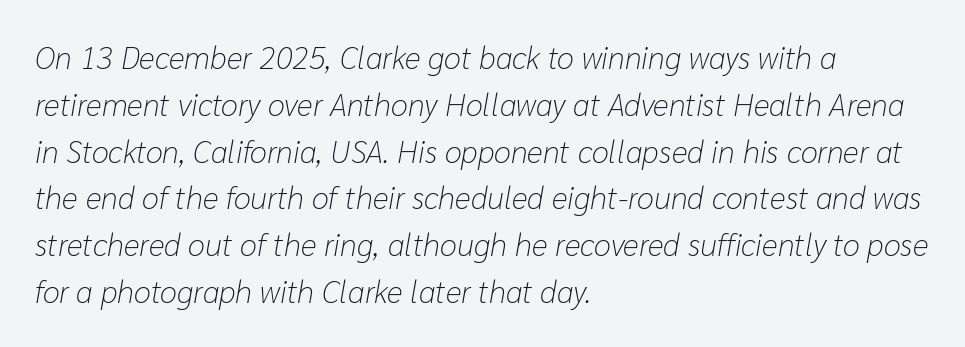
Q: Is the text bold? A: No.
Q: Is the text italic (slanted)? A: Yes, it leans right by about 10 degrees.
Q: Is the text underlined? A: No.
Q: How is the paragraph aligned? A: Left-aligned.
Q: Is the spacing between letters normal or unusually wide? A: Normal.
Q: Is the spacing between lines tight, normal or loose? A: Normal.
Q: Width (condensed, normal, or wide)? A: Normal.
Q: Stroke contrast? A: Low.
Q: x-height? A: Medium.
Q: Monospaced? A: No.
